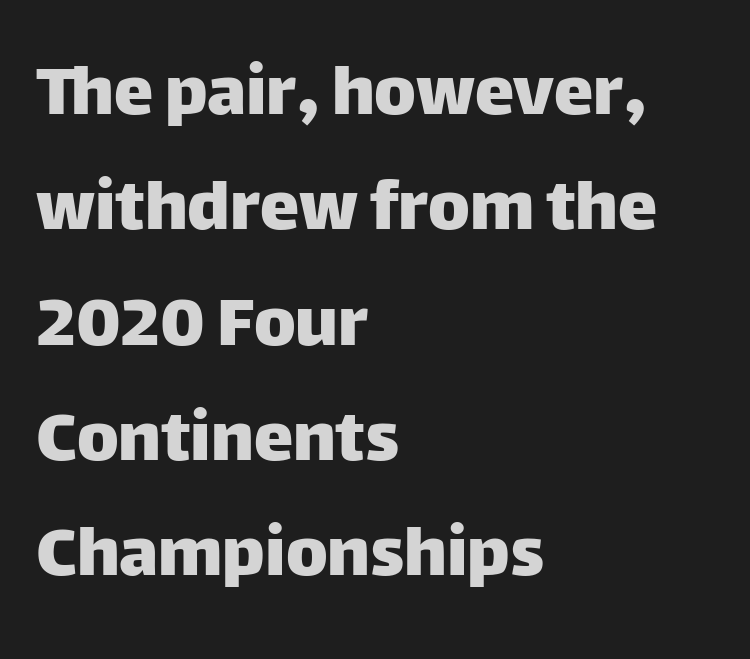
Q: Is the text italic (slanted)? A: No, it is upright.
Q: Is the typeface a serif or a sans-serif typeface? A: Sans-serif.
Q: Is the text underlined? A: No.
Q: How is the paragraph aligned? A: Left-aligned.
Q: Is the spacing between letters normal or unusually wide? A: Normal.
Q: Is the spacing between lines tight, normal or loose? A: Normal.
Q: Width (condensed, normal, or wide)? A: Normal.
Q: Stroke contrast? A: Low.
Q: x-height? A: Large.
Q: Monospaced? A: No.
